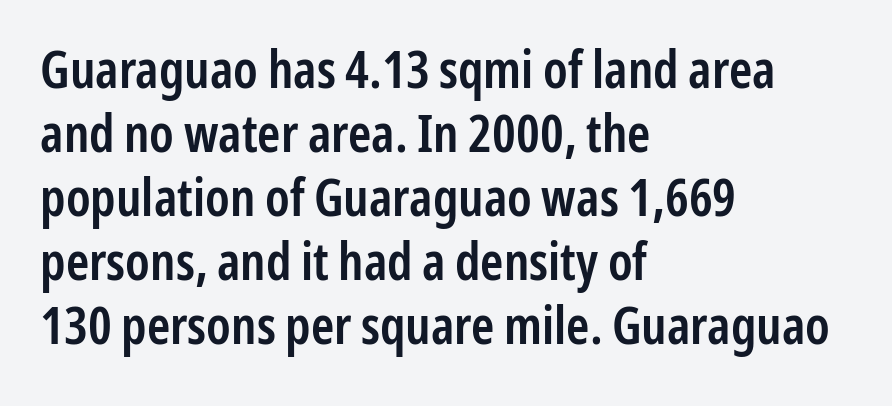
Typesetter's note: demi weight, one step under bold. Each letter keeps its own natural width here, so spacing adapts to shape. Grotesque or geometric, the face here clearly has no serifs. This rendering features lettering with no underline. All the whitespace from short lines collects on the right.
